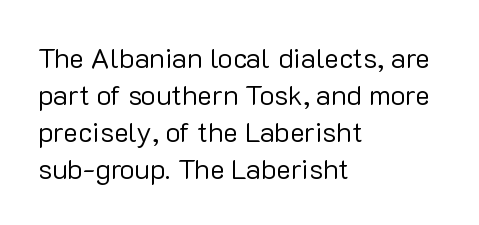
{"serif": "no", "italic": "no", "bold": "no", "weight": "regular", "width": "normal", "stroke_contrast": "low", "x_height": "medium", "monospaced": "no", "underline": "no", "align": "left", "line_spacing": "normal", "line_spacing_ratio": 1.32, "letter_spacing": "normal", "letter_spacing_em": 0.0, "glyph_px": 28}
